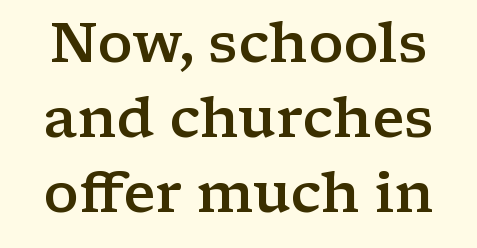
The image shows 56 px semibold, wide serif type, upright; set normal line spacing (1.34x), normal letter spacing, not underlined; low stroke contrast and a medium x-height.
